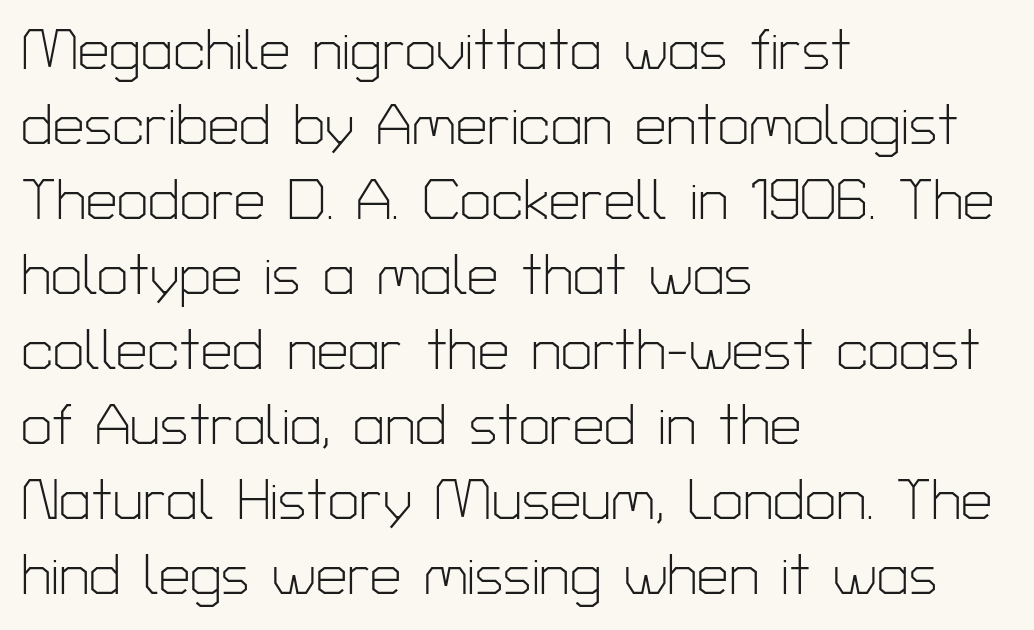
Q: Is the text bold? A: No.
Q: Is the text italic (slanted)? A: No, it is upright.
Q: Is the typeface a serif or a sans-serif typeface? A: Sans-serif.
Q: Is the text underlined? A: No.
Q: How is the paragraph aligned? A: Left-aligned.
Q: Is the spacing between letters normal or unusually wide? A: Normal.
Q: Is the spacing between lines tight, normal or loose? A: Normal.
Q: Width (condensed, normal, or wide)? A: Normal.
Q: Stroke contrast? A: Low.
Q: x-height? A: Medium.
Q: Monospaced? A: No.
